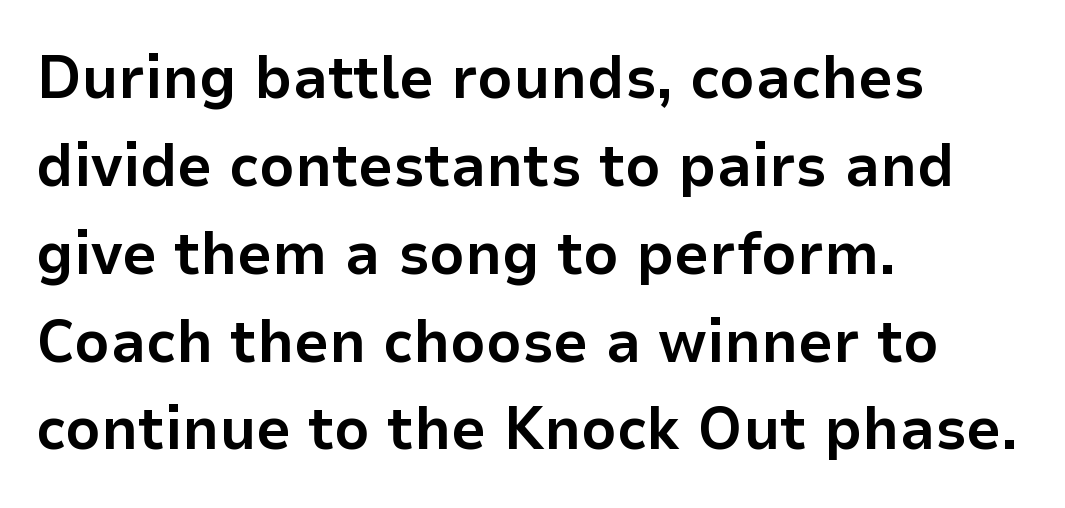
This sample uses a sans-serif face. There is no visible air inserted between adjacent glyphs. Is the block centered? No — it sits flush against the left margin. Set as a true bold cut, around the 700 mark. These lines are rendered in a variable-pitch font. The strip under each line holds only bare page.
